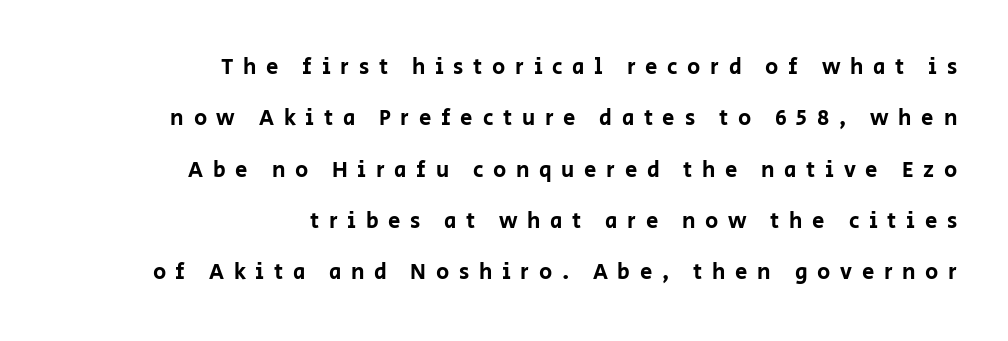
{"italic": "no", "underline": "no", "align": "right", "line_spacing": "loose", "line_spacing_ratio": 2.33, "letter_spacing": "wide", "letter_spacing_em": 0.44, "glyph_px": 22}
